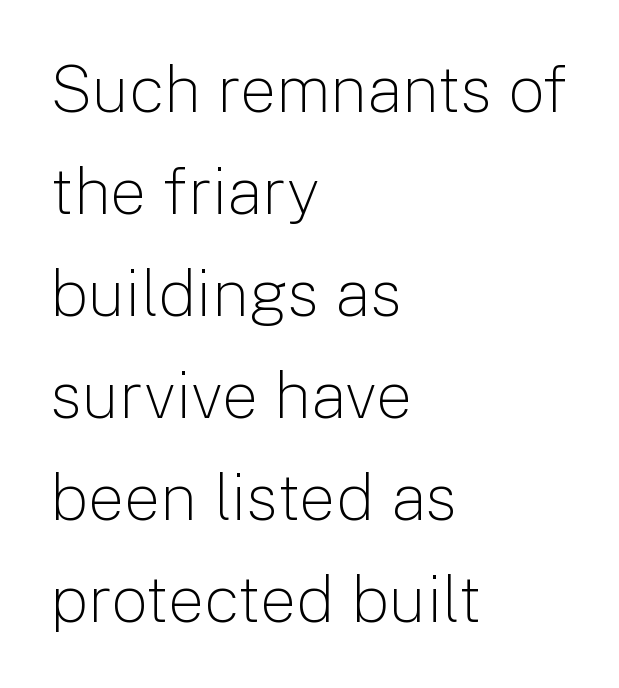
No chunkiness to these letters — they're not bold. Do the letters lean? They stand straight. You could not count columns in this text — the font is proportionally spaced. Underline: absent. Glyph-to-glyph distance matches everyday printed text. Nope, no serifs anywhere on these letters.
